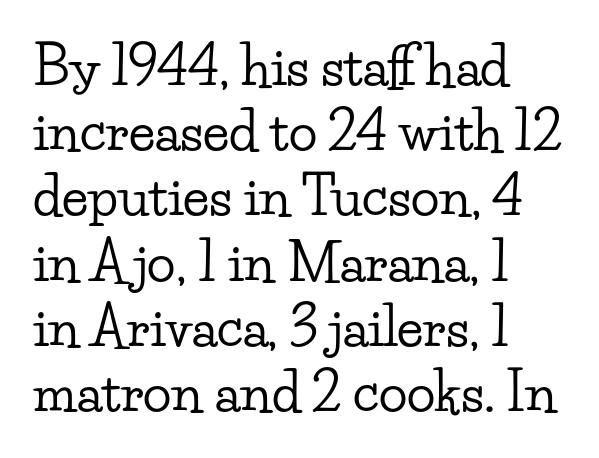
Q: Is the text italic (slanted)? A: No, it is upright.
Q: Is the typeface a serif or a sans-serif typeface? A: Serif.
Q: Is the text underlined? A: No.
Q: How is the paragraph aligned? A: Left-aligned.
Q: Is the spacing between letters normal or unusually wide? A: Normal.
Q: Width (condensed, normal, or wide)? A: Wide.
Q: Stroke contrast? A: Low.
Q: x-height? A: Small.
Q: Monospaced? A: No.
